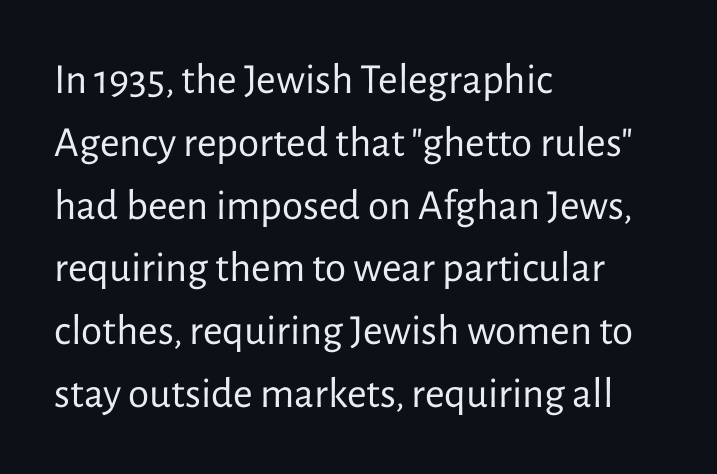
Q: Is the text bold? A: No.
Q: Is the text italic (slanted)? A: No, it is upright.
Q: Is the typeface a serif or a sans-serif typeface? A: Sans-serif.
Q: Is the text underlined? A: No.
Q: How is the paragraph aligned? A: Left-aligned.
Q: Is the spacing between letters normal or unusually wide? A: Normal.
Q: Is the spacing between lines tight, normal or loose? A: Normal.
Q: Width (condensed, normal, or wide)? A: Normal.
Q: Stroke contrast? A: Low.
Q: x-height? A: Medium.
Q: Monospaced? A: No.
